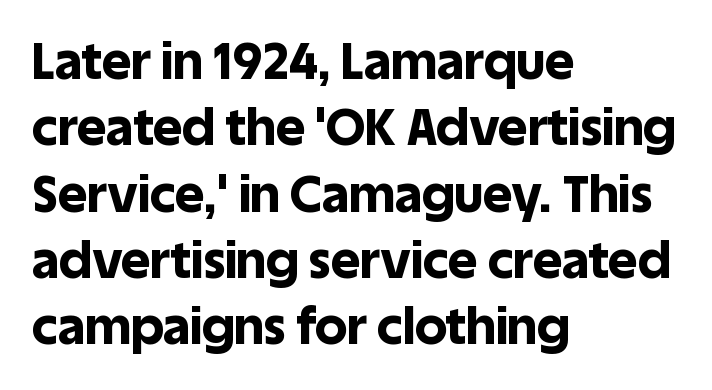
The image shows 51 px bold sans-serif type, upright; set left-aligned, normal line spacing (1.3x), normal letter spacing, not underlined; a large x-height.
